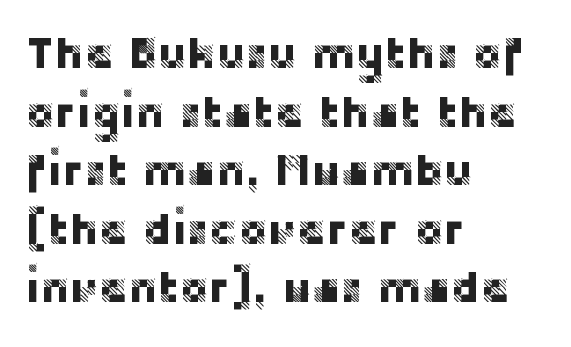
Q: Is the text italic (slanted)? A: No, it is upright.
Q: Is the typeface a serif or a sans-serif typeface? A: Sans-serif.
Q: Is the text underlined? A: No.
Q: How is the paragraph aligned? A: Left-aligned.
Q: Is the spacing between letters normal or unusually wide? A: Normal.
Q: Is the spacing between lines tight, normal or loose? A: Normal.
Q: Width (condensed, normal, or wide)? A: Normal.
Q: Stroke contrast? A: Low.
Q: x-height? A: Large.
Q: Monospaced? A: No.
